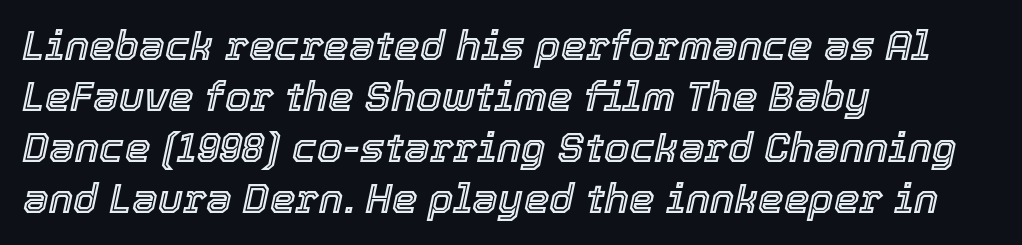
{"italic": "yes", "lean": "right", "slant_degrees": 12, "width": "normal", "x_height": "medium", "monospaced": "no", "underline": "no", "align": "left", "line_spacing_ratio": 1.24, "letter_spacing": "normal", "letter_spacing_em": 0.0, "glyph_px": 41}
